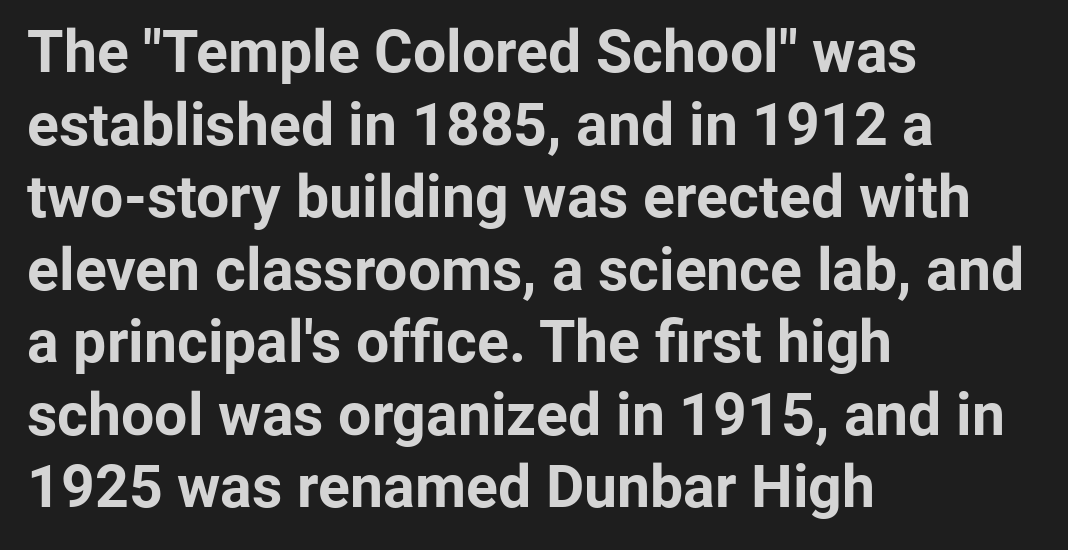
The image shows 59 px bold sans-serif type, upright; set left-aligned, line spacing 1.23x, normal letter spacing, not underlined; low stroke contrast and a medium x-height.
